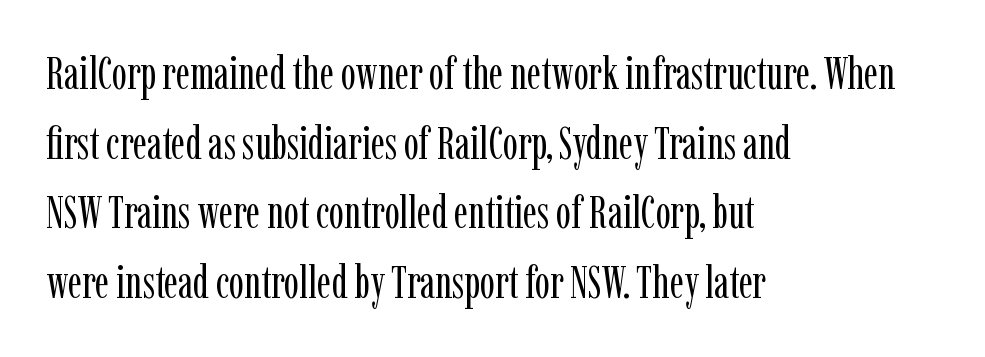
{"serif": "yes", "italic": "no", "bold": "no", "weight": "regular", "width": "condensed", "stroke_contrast": "low", "x_height": "medium", "monospaced": "no", "underline": "no", "align": "left", "line_spacing": "normal", "line_spacing_ratio": 1.55, "letter_spacing": "normal", "letter_spacing_em": 0.0, "glyph_px": 45}
